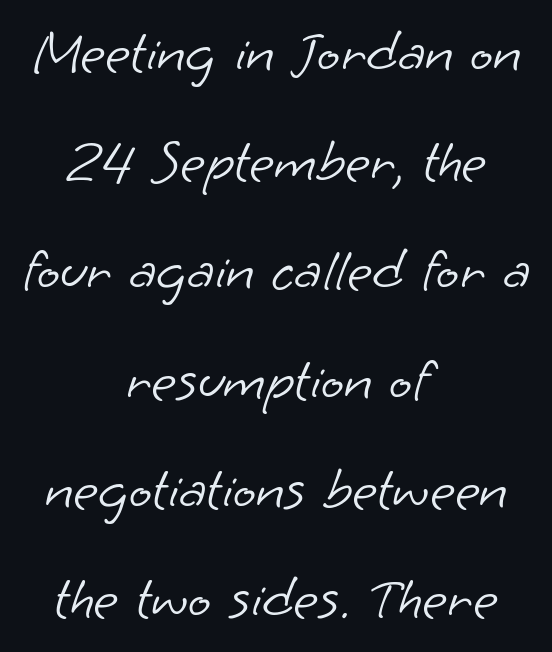
The image shows 60 px light sans-serif type; set centered, line spacing 1.82x, normal letter spacing, not underlined; low stroke contrast and a small x-height.
